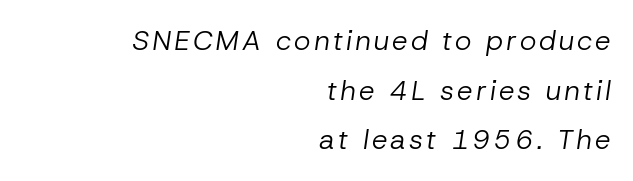
Q: Is the text bold? A: No.
Q: Is the text italic (slanted)? A: Yes, it leans right by about 8 degrees.
Q: Is the text underlined? A: No.
Q: How is the paragraph aligned? A: Right-aligned.
Q: Width (condensed, normal, or wide)? A: Normal.
Q: Stroke contrast? A: Low.
Q: x-height? A: Medium.
Q: Monospaced? A: No.
